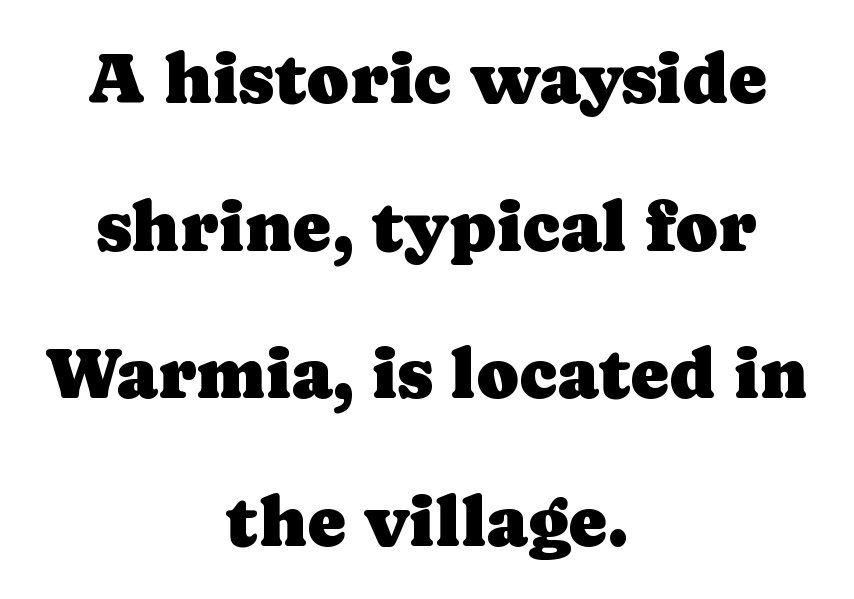
Casual observation: everything's sitting right in the middle. Observe the serifs anchoring each vertical stroke in this sample. Between one letter and the next there's only the usual sliver of space. Is there any slant? The stems are plumb. Check the space under the baseline: it is left empty.
